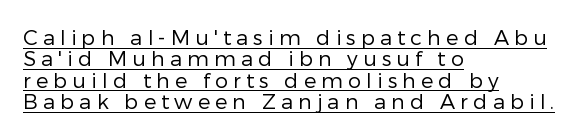
{"italic": "no", "bold": "no", "underline": "yes", "align": "left", "line_spacing": "tight", "line_spacing_ratio": 1.02, "letter_spacing": "wide", "letter_spacing_em": 0.24, "glyph_px": 21}
